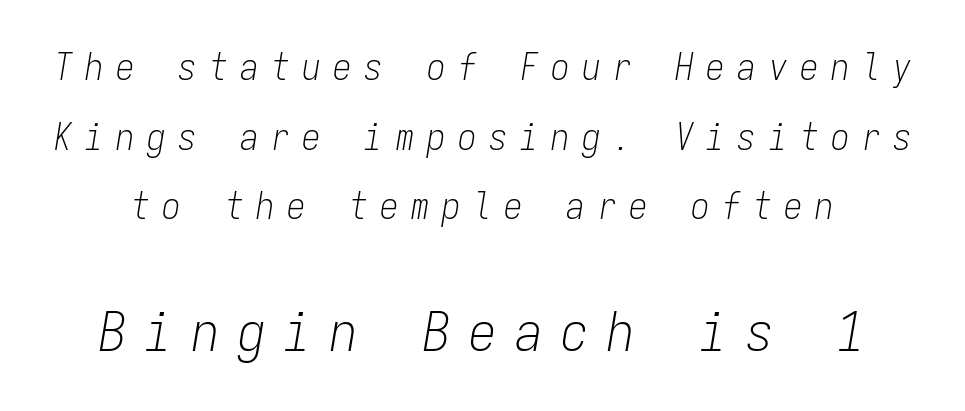
This sample has the even, mechanical cadence of fixed-width lettering. Check the space under the baseline: it is left empty. Block two is the big one; block one sits smaller above it. The tracking jumps out immediately: characters are airy and widely separated.
